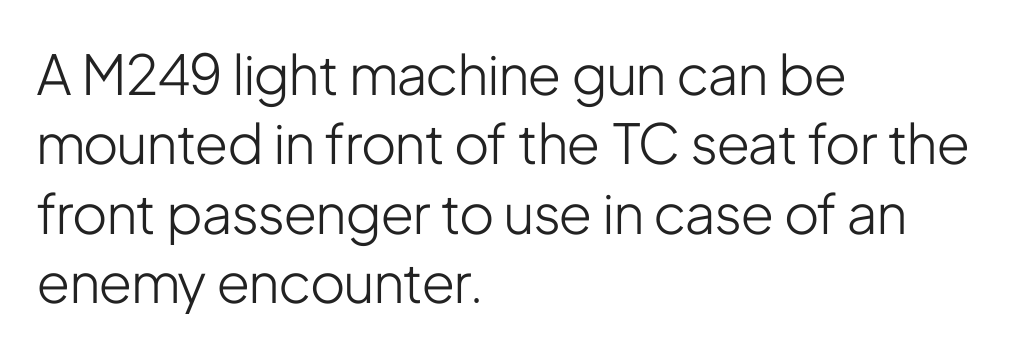
Q: Is the text bold? A: No.
Q: Is the text italic (slanted)? A: No, it is upright.
Q: Is the typeface a serif or a sans-serif typeface? A: Sans-serif.
Q: Is the text underlined? A: No.
Q: How is the paragraph aligned? A: Left-aligned.
Q: Is the spacing between letters normal or unusually wide? A: Normal.
Q: Is the spacing between lines tight, normal or loose? A: Normal.
Q: Width (condensed, normal, or wide)? A: Condensed.
Q: Stroke contrast? A: Low.
Q: x-height? A: Medium.
Q: Monospaced? A: No.
